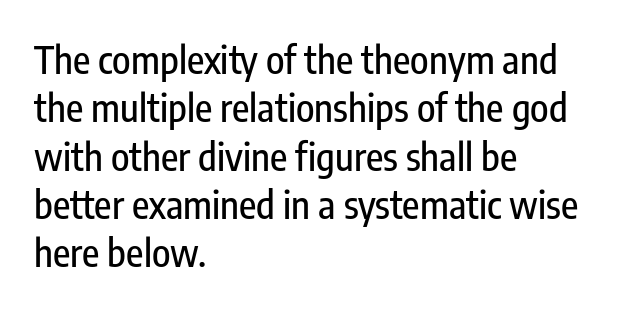
The image shows 38 px condensed sans-serif type, upright; set left-aligned, normal line spacing (1.27x), normal letter spacing, not underlined; low stroke contrast and a medium x-height.
